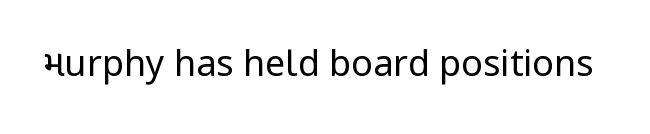
The image shows 36 px regular-weight, condensed sans-serif type, upright; set normal letter spacing, not underlined; low stroke contrast.
